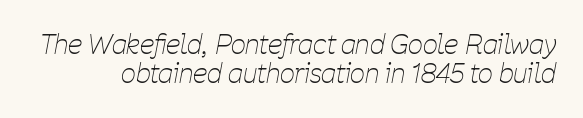
{"italic": "yes", "lean": "right", "slant_degrees": 11, "bold": "no", "underline": "no", "line_spacing": "tight", "line_spacing_ratio": 1.1, "letter_spacing": "normal", "letter_spacing_em": 0.0, "glyph_px": 26}
